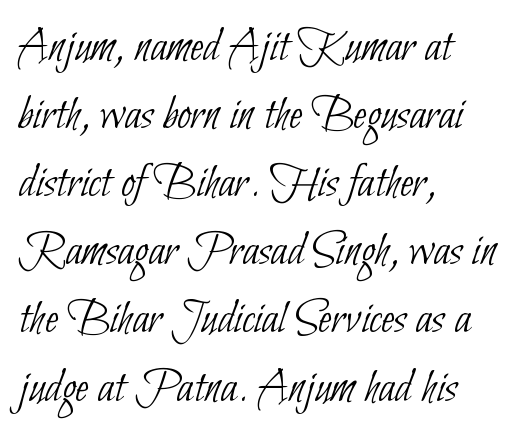
No heavy texture on the line: the type isn't bold. Each letter keeps its own natural width here, so spacing adapts to shape. Is the block centered? No — it sits flush against the left margin. Regular leading. Nothing sits at the stroke ends, so this counts as sans-serif. Look at the tracking — it's just the regular setting, nothing added.
